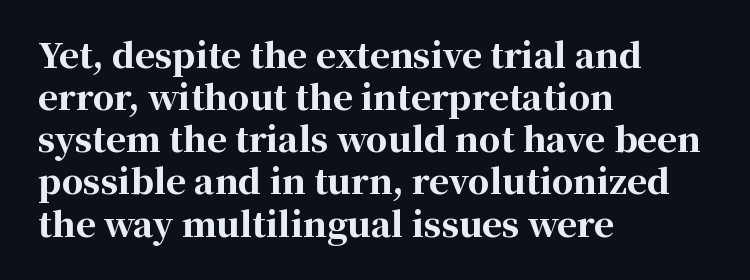
The image shows 34 px bold serif type, upright; set left-aligned, line spacing 1.24x, normal letter spacing, not underlined; high stroke contrast and a medium x-height.
